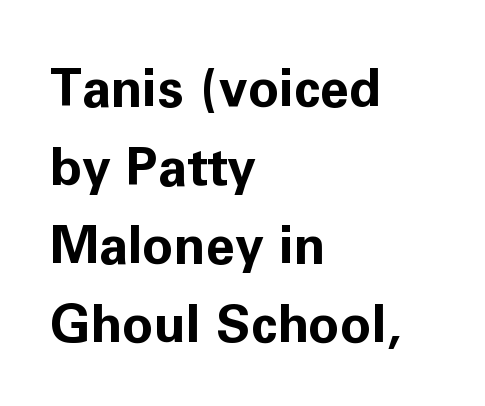
{"serif": "no", "italic": "no", "bold": "yes", "weight": "bold", "width": "normal", "stroke_contrast": "low", "x_height": "medium", "monospaced": "no", "underline": "no", "align": "left", "line_spacing": "normal", "line_spacing_ratio": 1.51, "letter_spacing": "normal", "letter_spacing_em": 0.0, "glyph_px": 52}
